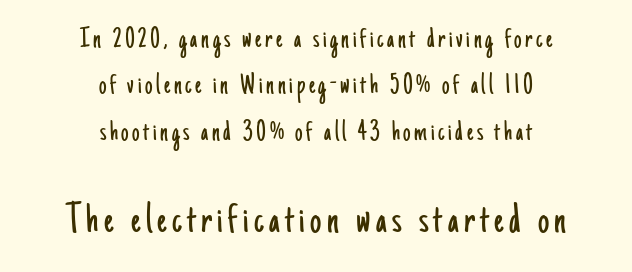
Looks like regular typesetting: each glyph gets only the width it needs. The specimen omits any rule beneath the text block's lines. Are there feet on the stems? There aren't — it's a sans. Compared with typical paragraphs, the rows here are spaced about the same. Typesetter's note — lower block bumped up in size, upper block left smaller. Unbolded letterforms with no extra heft.
